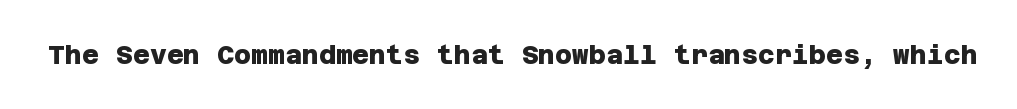
{"bold": "yes", "underline": "no", "letter_spacing": "normal", "letter_spacing_em": 0.0, "glyph_px": 26}
